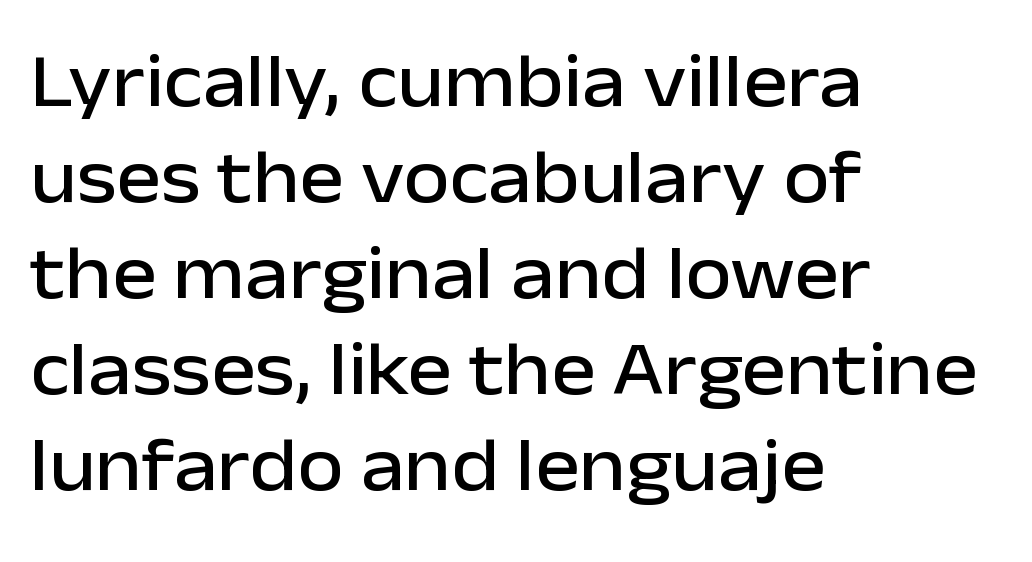
Q: Is the text italic (slanted)? A: No, it is upright.
Q: Is the typeface a serif or a sans-serif typeface? A: Sans-serif.
Q: Is the text underlined? A: No.
Q: How is the paragraph aligned? A: Left-aligned.
Q: Is the spacing between letters normal or unusually wide? A: Normal.
Q: Is the spacing between lines tight, normal or loose? A: Normal.
Q: Width (condensed, normal, or wide)? A: Normal.
Q: Stroke contrast? A: Low.
Q: x-height? A: Medium.
Q: Monospaced? A: No.
